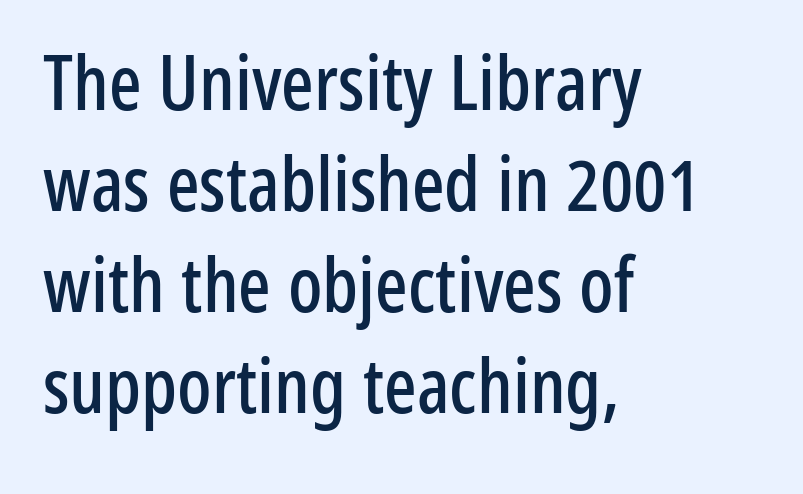
Characters remain perfectly vertical along every line. The rendering uses natural spacing where letterforms have individual widths. This sample uses plain, unmodified letter spacing. The lines are quadded left. These lines are composed in type without serifs.
